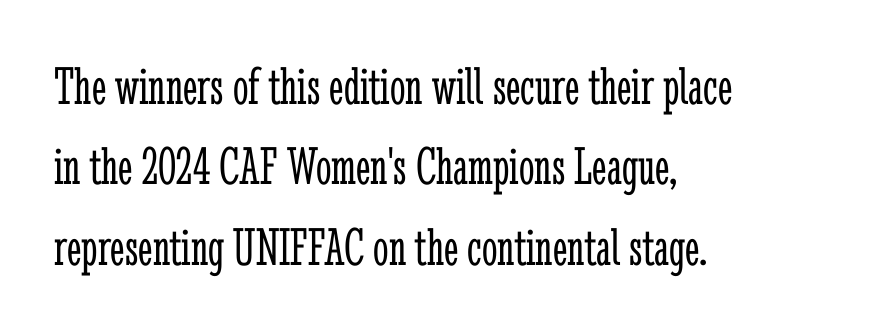
How would I describe the line gaps? Plain and ordinary. The space beneath each line is pristine and unruled. The face used here is proportionally spaced, like ordinary book or web type. The gaps between neighbouring characters are ordinary and unremarkable. You can tell it's not italic because the verticals are truly vertical.
